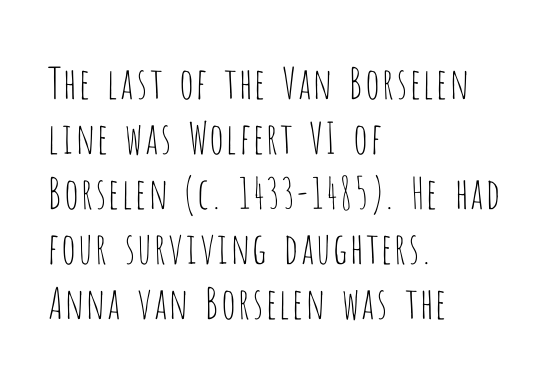
Q: Is the text bold? A: No.
Q: Is the text italic (slanted)? A: No, it is upright.
Q: Is the typeface a serif or a sans-serif typeface? A: Sans-serif.
Q: Is the text underlined? A: No.
Q: How is the paragraph aligned? A: Left-aligned.
Q: Is the spacing between letters normal or unusually wide? A: Normal.
Q: Is the spacing between lines tight, normal or loose? A: Normal.
Q: Width (condensed, normal, or wide)? A: Condensed.
Q: Stroke contrast? A: Low.
Q: x-height? A: Large.
Q: Monospaced? A: No.
